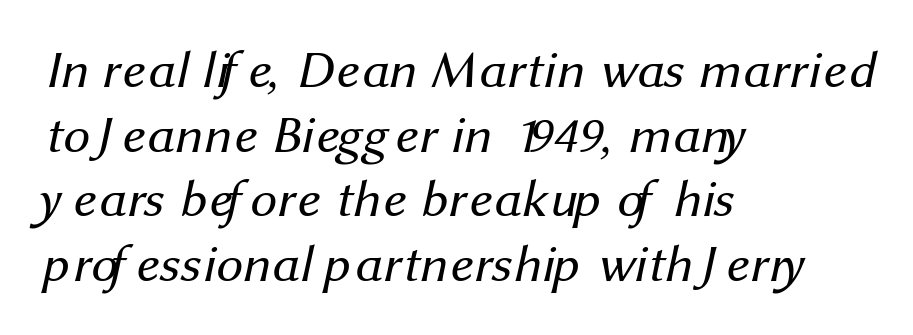
The image shows 53 px regular-weight sans-serif type; set left-aligned, line spacing 1.22x, normal letter spacing, not underlined; medium stroke contrast and a medium x-height.
